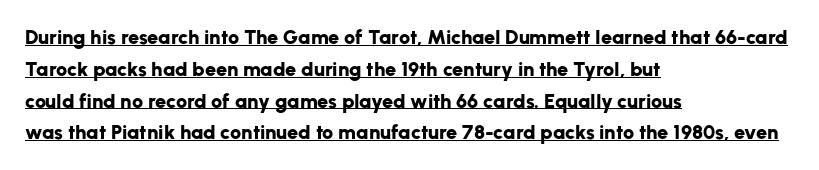
Q: Is the text bold? A: Yes.
Q: Is the text italic (slanted)? A: No, it is upright.
Q: Is the text underlined? A: Yes.
Q: How is the paragraph aligned? A: Left-aligned.
Q: Is the spacing between letters normal or unusually wide? A: Normal.
Q: Is the spacing between lines tight, normal or loose? A: Normal.
